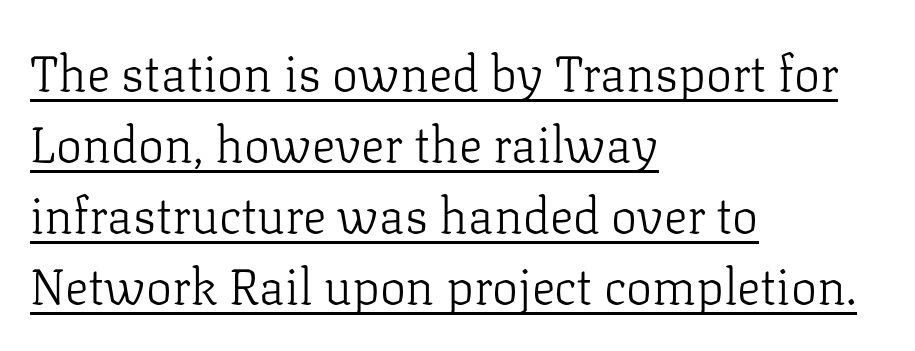
The image shows 49 px light serif type, upright; set left-aligned, normal line spacing (1.45x), normal letter spacing, underlined; low stroke contrast and a medium x-height.
